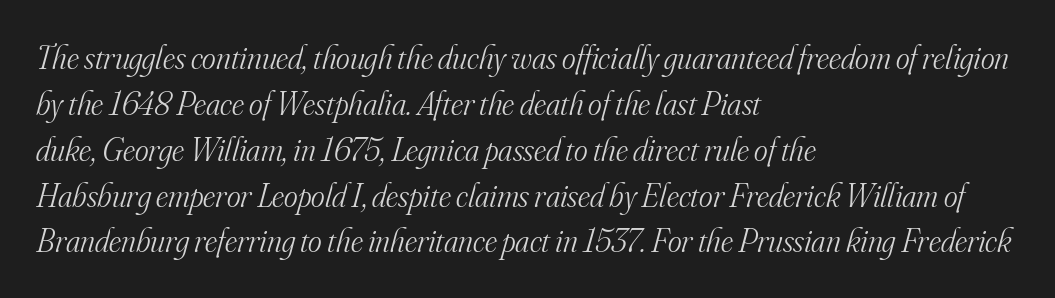
Q: Is the text bold? A: No.
Q: Is the text italic (slanted)? A: Yes, it leans right by about 16 degrees.
Q: Is the typeface a serif or a sans-serif typeface? A: Serif.
Q: Is the text underlined? A: No.
Q: How is the paragraph aligned? A: Left-aligned.
Q: Is the spacing between letters normal or unusually wide? A: Normal.
Q: Is the spacing between lines tight, normal or loose? A: Normal.
Q: Width (condensed, normal, or wide)? A: Normal.
Q: Stroke contrast? A: Medium.
Q: x-height? A: Small.
Q: Monospaced? A: No.
